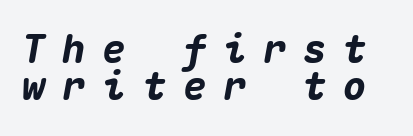
Q: Is the text bold? A: Yes.
Q: Is the text italic (slanted)? A: Yes, it leans right by about 10 degrees.
Q: Is the text underlined? A: No.
Q: Is the spacing between letters normal or unusually wide? A: Unusually wide.
Q: Is the spacing between lines tight, normal or loose? A: Tight.
Q: Width (condensed, normal, or wide)? A: Normal.
Q: Stroke contrast? A: Medium.
Q: x-height? A: Medium.
Q: Monospaced? A: Yes.
